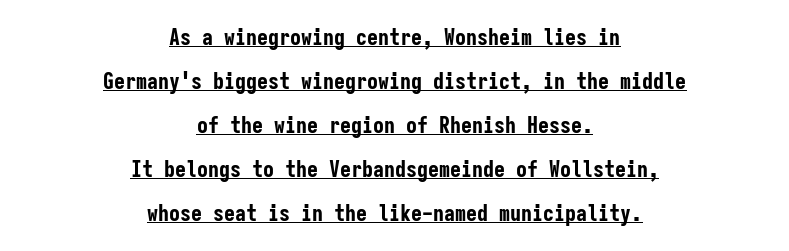
The passage shown is underscored from start to finish. Stroke thickness is high; the sample reads as a true bold. The gaps between neighbouring characters are ordinary and unremarkable. Students, observe: this is what heavily led, spacious text looks like. The lines are quadded center. This sample uses an upright cut, with every glyph sitting square on the baseline.
